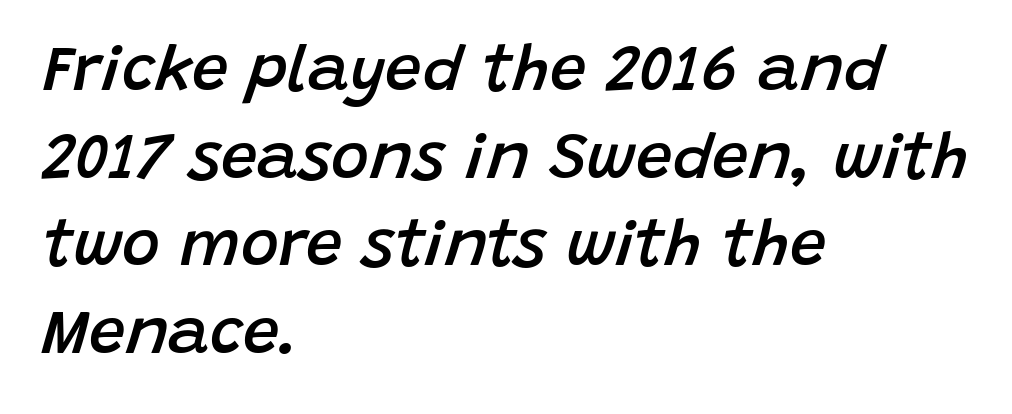
The image shows 65 px semibold type, italic (leaning right); set left-aligned, normal line spacing (1.35x), normal letter spacing, not underlined; low stroke contrast and a large x-height.
